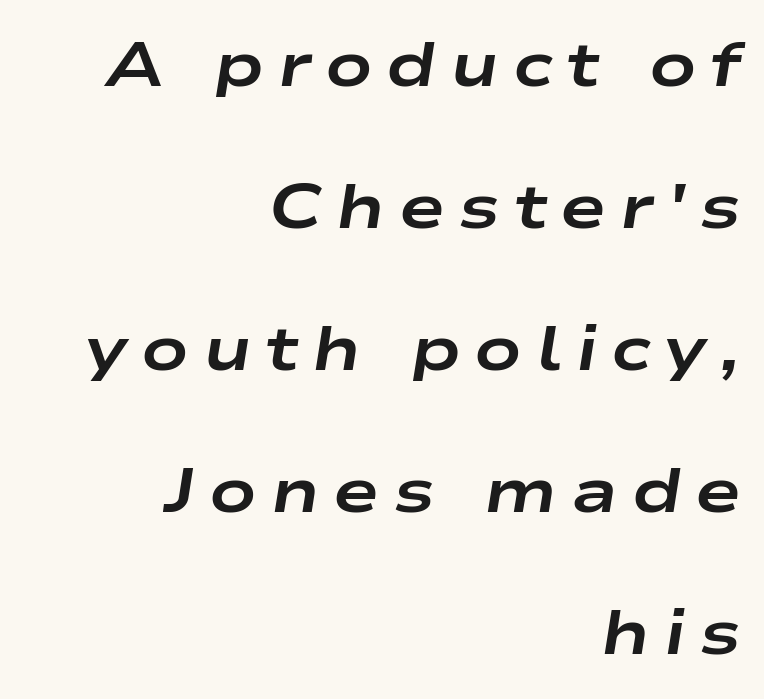
{"italic": "yes", "lean": "right", "slant_degrees": 9, "bold": "yes", "weight": "bold", "width": "wide", "stroke_contrast": "low", "x_height": "medium", "monospaced": "no", "underline": "no", "align": "right", "line_spacing": "loose", "line_spacing_ratio": 2.29, "letter_spacing": "wide", "letter_spacing_em": 0.22, "glyph_px": 62}
